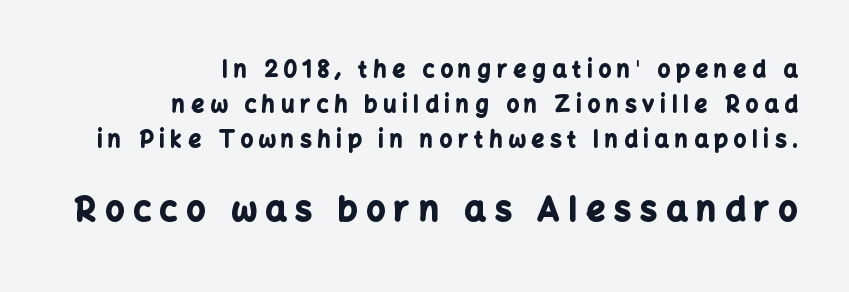
Q: Is the text bold? A: Yes.
Q: Is the text italic (slanted)? A: No, it is upright.
Q: Is the typeface a serif or a sans-serif typeface? A: Sans-serif.
Q: Is the text underlined? A: No.
Q: How is the paragraph aligned? A: Right-aligned.
Q: Is the spacing between letters normal or unusually wide? A: Unusually wide.
Q: Is the spacing between lines tight, normal or loose? A: Normal.
Q: Which block of text is set in a larger size, the first (top) or the second (bottom)? A: The second (bottom) one.
Q: Width (condensed, normal, or wide)? A: Normal.
Q: Stroke contrast? A: Low.
Q: x-height? A: Medium.
Q: Monospaced? A: No.
